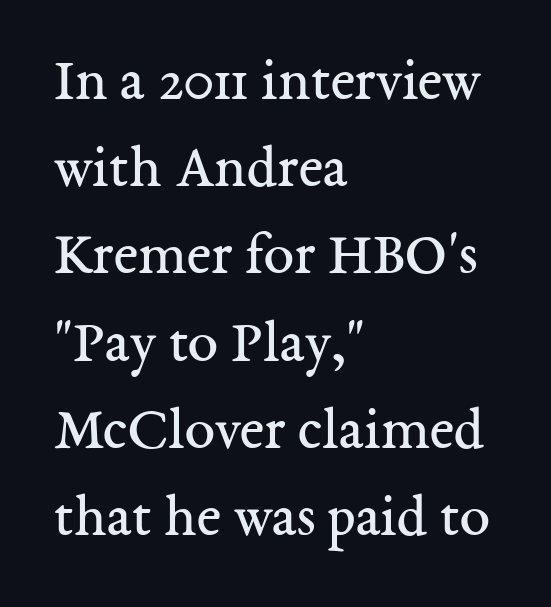
Q: Is the text bold? A: No.
Q: Is the text italic (slanted)? A: No, it is upright.
Q: Is the typeface a serif or a sans-serif typeface? A: Serif.
Q: Is the text underlined? A: No.
Q: How is the paragraph aligned? A: Left-aligned.
Q: Is the spacing between letters normal or unusually wide? A: Normal.
Q: Is the spacing between lines tight, normal or loose? A: Normal.
Q: Width (condensed, normal, or wide)? A: Normal.
Q: Stroke contrast? A: Medium.
Q: x-height? A: Medium.
Q: Monospaced? A: No.
